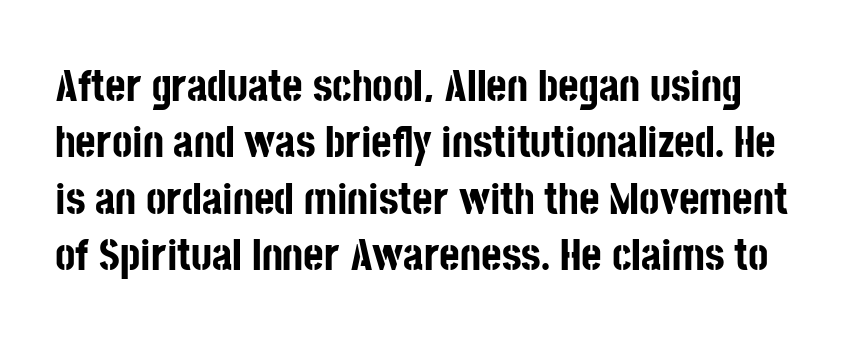
Q: Is the text bold? A: Yes.
Q: Is the text italic (slanted)? A: No, it is upright.
Q: Is the typeface a serif or a sans-serif typeface? A: Sans-serif.
Q: Is the text underlined? A: No.
Q: Is the spacing between letters normal or unusually wide? A: Normal.
Q: Is the spacing between lines tight, normal or loose? A: Normal.
Q: Width (condensed, normal, or wide)? A: Condensed.
Q: Stroke contrast? A: Low.
Q: x-height? A: Large.
Q: Monospaced? A: No.
